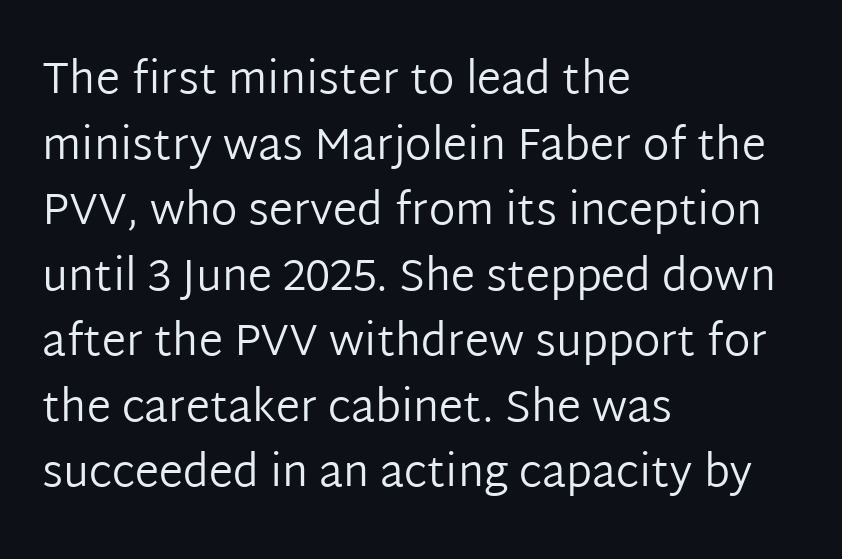
The image shows 44 px regular-weight sans-serif type, upright; set left-aligned, normal line spacing (1.49x), normal letter spacing, not underlined; low stroke contrast and a medium x-height.
